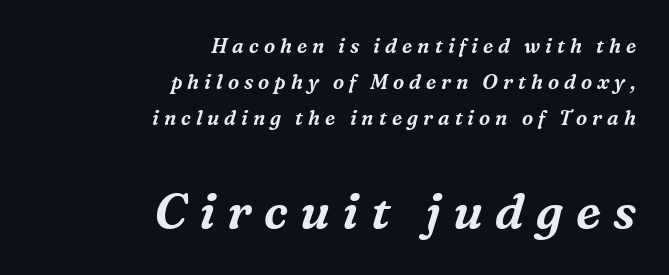
Horizontal alignment here is rightward, an uncommon choice for prose. Note the varied advance widths — an 'i' is clearly narrower than an 'm'. This rendering features lettering with no underline. The emphasis by scale lands on block number two, below. These lines are composed in type with serifs. Is the type slanted? Yes — the strokes lean at a clear angle.
